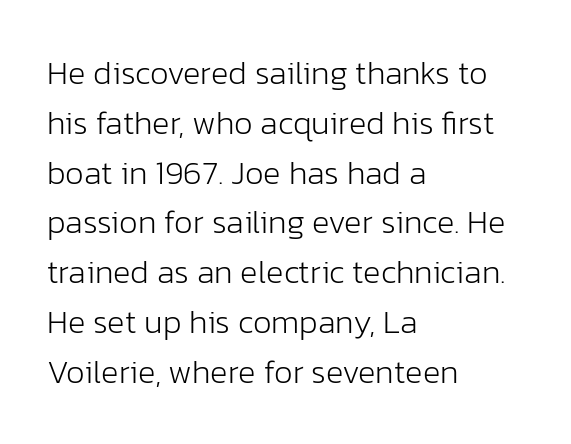
The image shows 33 px light sans-serif type, upright; set left-aligned, normal line spacing (1.51x), normal letter spacing, not underlined; low stroke contrast and a medium x-height.
